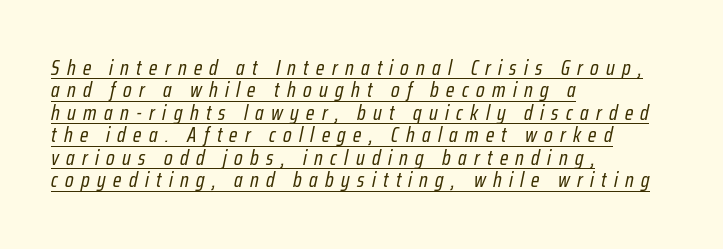
Inter-character spacing is expanded well beyond the font's built-in metrics. Vertically, the passage feels compressed, each row crowding the next. Compared with undecorated copy, this sample adds a rule below the words. Is the block centered? No — it sits flush against the left margin. Unbolded letterforms with no extra heft. This sample uses an oblique cut, with every glyph tilted off the vertical.
